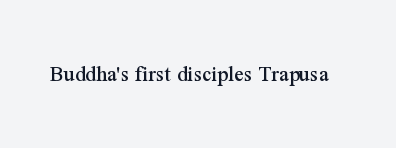
Each word holds together tightly as a unit, with standard inter-letter gaps. Posture: upright roman. The specimen omits any rule beneath the text block's lines.
